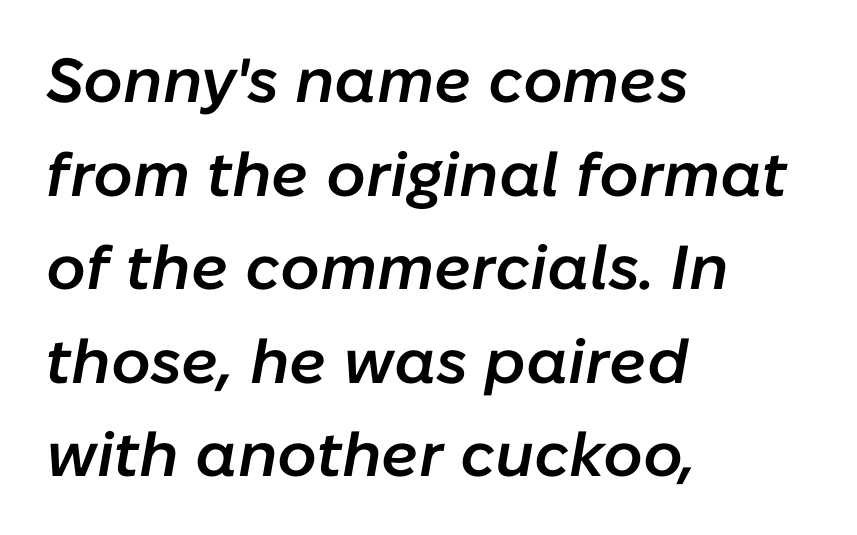
The rows are spaced the way most documents space them. The lines are quadded left. It's the slanting kind of type. Here the designer chose a conventional face with non-uniform glyph widths.
